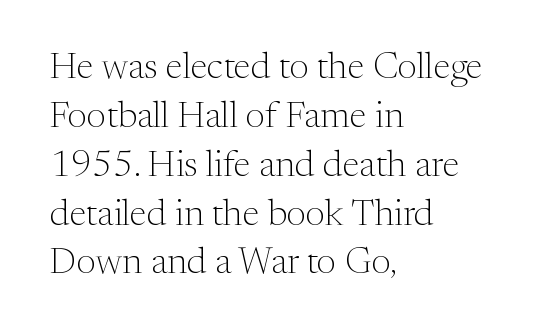
Q: Is the text bold? A: No.
Q: Is the text italic (slanted)? A: No, it is upright.
Q: Is the typeface a serif or a sans-serif typeface? A: Serif.
Q: Is the text underlined? A: No.
Q: How is the paragraph aligned? A: Left-aligned.
Q: Is the spacing between letters normal or unusually wide? A: Normal.
Q: Is the spacing between lines tight, normal or loose? A: Normal.
Q: Width (condensed, normal, or wide)? A: Normal.
Q: Stroke contrast? A: Medium.
Q: x-height? A: Medium.
Q: Monospaced? A: No.
